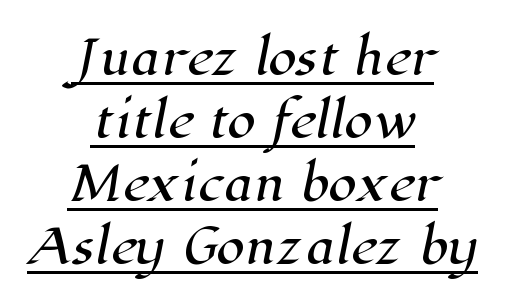
Q: Is the typeface a serif or a sans-serif typeface? A: Serif.
Q: Is the text underlined? A: Yes.
Q: How is the paragraph aligned? A: Centered.
Q: Is the spacing between letters normal or unusually wide? A: Normal.
Q: Is the spacing between lines tight, normal or loose? A: Normal.
Q: Width (condensed, normal, or wide)? A: Normal.
Q: Stroke contrast? A: High.
Q: x-height? A: Medium.
Q: Monospaced? A: No.
